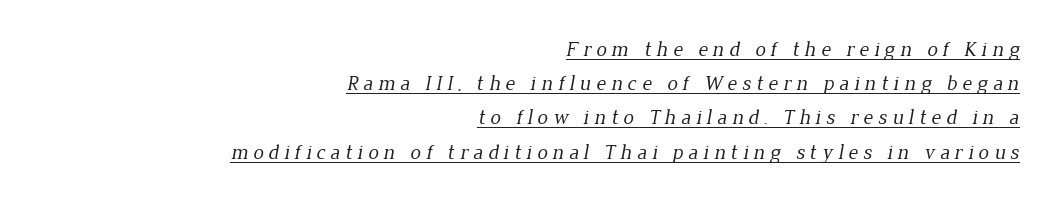
The image shows 21 px text type; set right-aligned, normal line spacing (1.63x), unusually wide letter spacing (+0.24 em), underlined.
